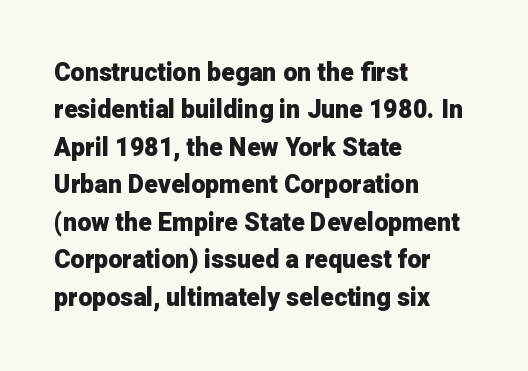
Q: Is the text bold? A: Yes.
Q: Is the text italic (slanted)? A: No, it is upright.
Q: Is the text underlined? A: No.
Q: How is the paragraph aligned? A: Left-aligned.
Q: Is the spacing between letters normal or unusually wide? A: Normal.
Q: Is the spacing between lines tight, normal or loose? A: Normal.
